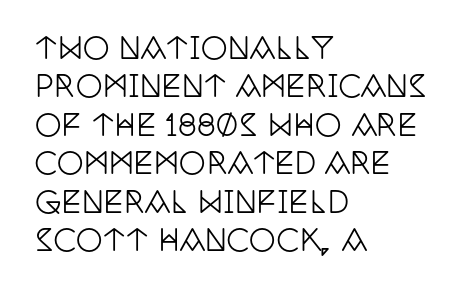
{"serif": "yes", "italic": "no", "width": "condensed", "stroke_contrast": "low", "x_height": "large", "monospaced": "no", "underline": "no", "align": "left", "line_spacing": "normal", "line_spacing_ratio": 1.28, "letter_spacing": "normal", "letter_spacing_em": 0.0, "glyph_px": 30}
